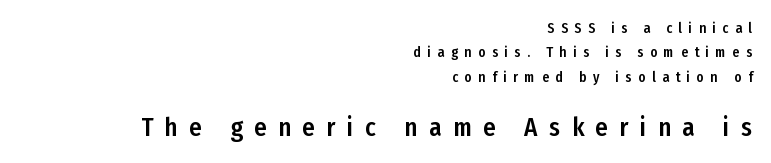
Which margin do the lines hug? The right one — the left edge is uneven. Block two is the big one; block one sits smaller above it. The tracking jumps out immediately: characters are airy and widely separated. This is roman type, the default non-slanted kind.
